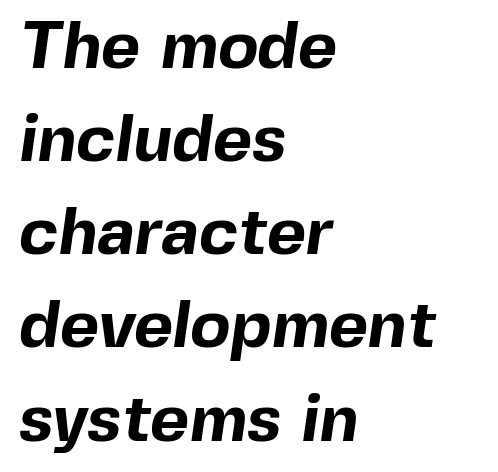
Q: Is the text bold? A: Yes.
Q: Is the typeface a serif or a sans-serif typeface? A: Sans-serif.
Q: Is the text underlined? A: No.
Q: How is the paragraph aligned? A: Left-aligned.
Q: Is the spacing between letters normal or unusually wide? A: Normal.
Q: Is the spacing between lines tight, normal or loose? A: Normal.
Q: Width (condensed, normal, or wide)? A: Normal.
Q: x-height? A: Medium.
Q: Monospaced? A: No.
